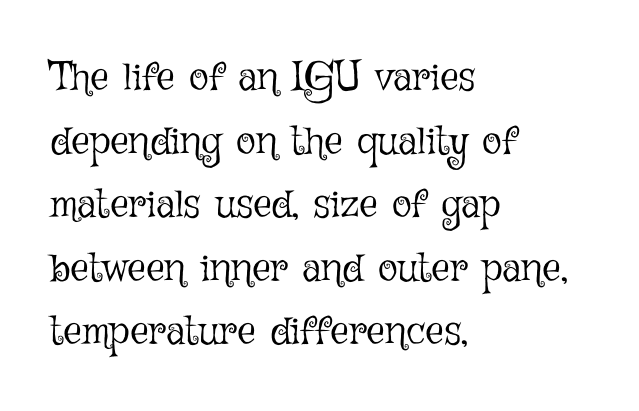
{"italic": "no", "bold": "no", "weight": "light", "width": "normal", "stroke_contrast": "low", "x_height": "medium", "monospaced": "no", "underline": "no", "align": "left", "line_spacing": "normal", "line_spacing_ratio": 1.55, "letter_spacing": "normal", "letter_spacing_em": 0.0, "glyph_px": 41}
